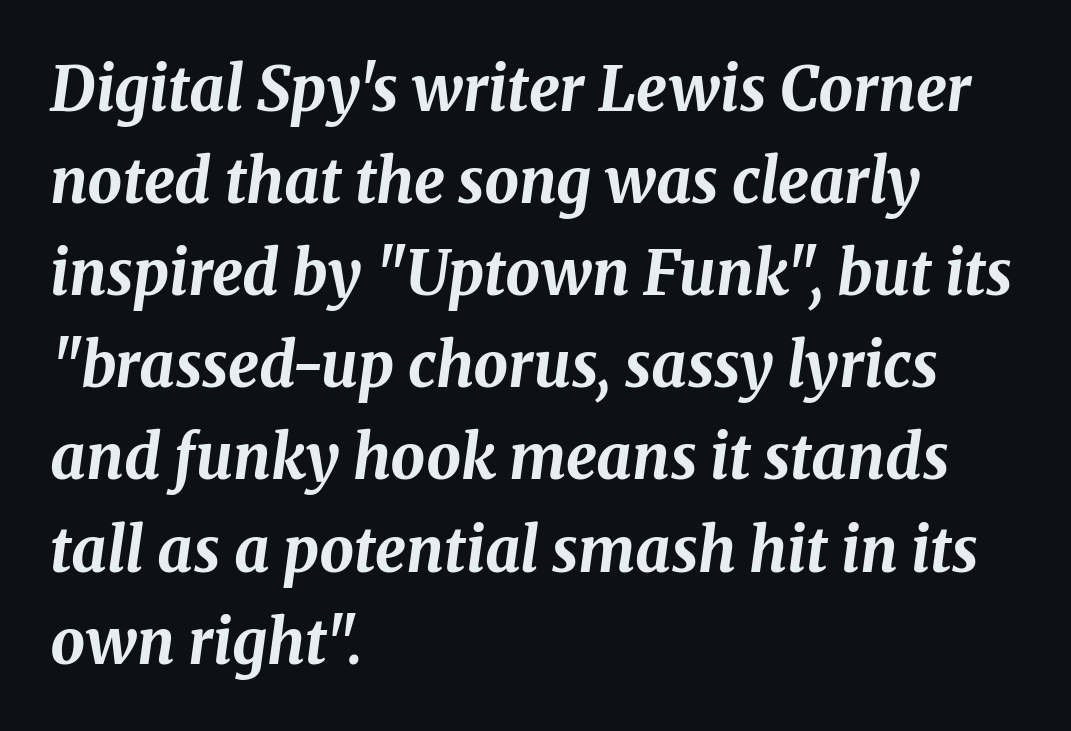
{"italic": "yes", "lean": "right", "slant_degrees": 8, "bold": "yes", "weight": "bold", "width": "normal", "stroke_contrast": "medium", "x_height": "medium", "monospaced": "no", "underline": "no", "align": "left", "line_spacing": "normal", "line_spacing_ratio": 1.51, "letter_spacing": "normal", "letter_spacing_em": 0.0, "glyph_px": 61}
